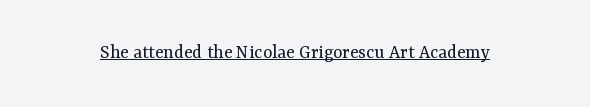
Between one letter and the next there's only the usual sliver of space. A roman cut, with each character standing at attention. The rendered words wear a rule along their underside. Heaviness? Minimal to ordinary, like unemphasized prose.
